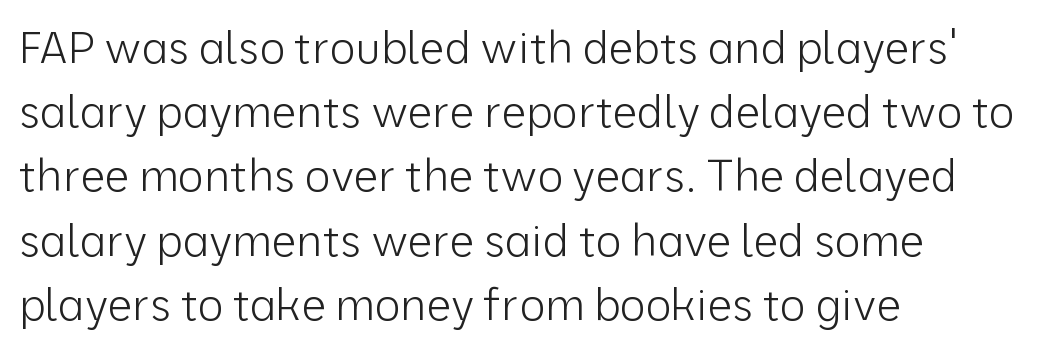
The rendering shows plain stroke endings on the letterforms — a sans-serif design. Character widths vary here, with narrow letters taking less room than wide ones. These lines keep a tight, regular rhythm from letter to letter. The font is comparable to plain body text, perhaps lighter.
